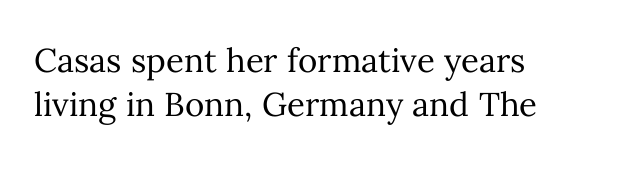
Q: Is the text bold? A: No.
Q: Is the text italic (slanted)? A: No, it is upright.
Q: Is the text underlined? A: No.
Q: How is the paragraph aligned? A: Left-aligned.
Q: Is the spacing between letters normal or unusually wide? A: Normal.
Q: Is the spacing between lines tight, normal or loose? A: Normal.
Q: Width (condensed, normal, or wide)? A: Normal.
Q: Stroke contrast? A: Medium.
Q: x-height? A: Medium.
Q: Monospaced? A: No.
